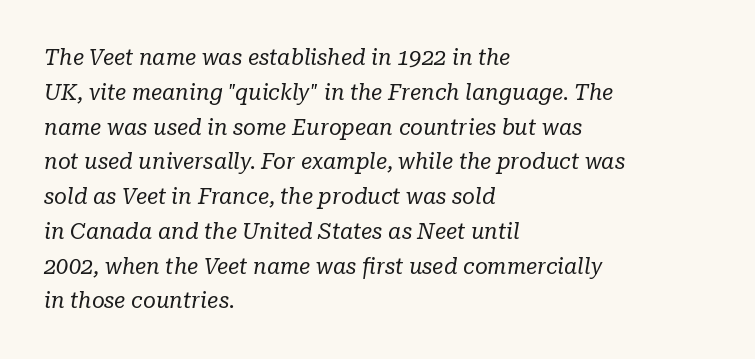
Q: Is the text bold? A: No.
Q: Is the text italic (slanted)? A: Yes, it leans right by about 10 degrees.
Q: Is the text underlined? A: No.
Q: How is the paragraph aligned? A: Left-aligned.
Q: Is the spacing between letters normal or unusually wide? A: Normal.
Q: Is the spacing between lines tight, normal or loose? A: Normal.
